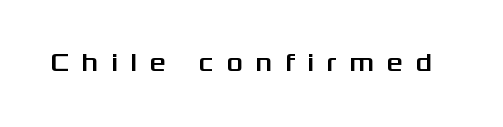
{"italic": "no", "underline": "no", "letter_spacing": "wide", "letter_spacing_em": 0.47, "glyph_px": 26}
